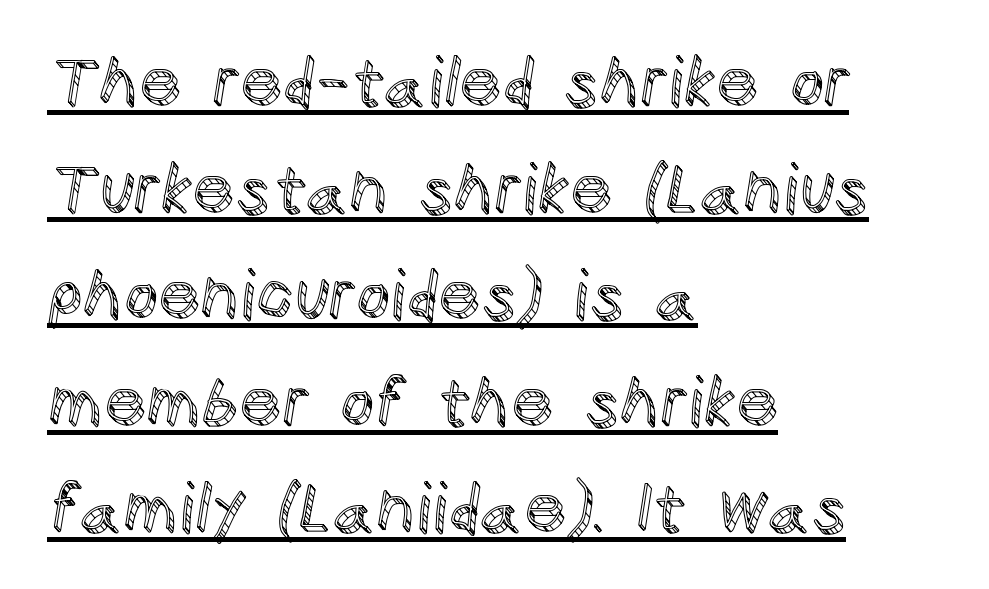
The image shows 67 px text type; set left-aligned, normal line spacing (1.59x), normal letter spacing, underlined; a large x-height.
